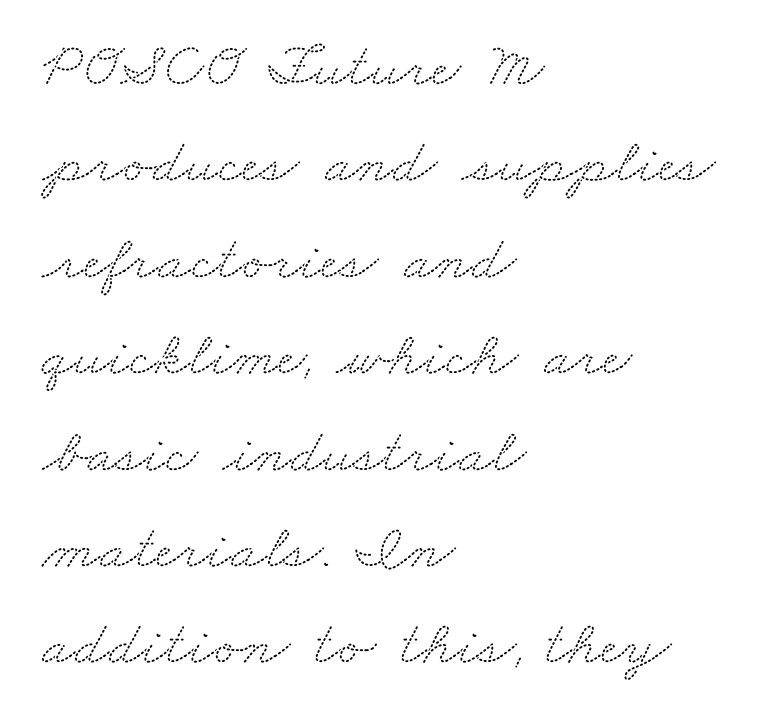
{"serif": "yes", "width": "wide", "stroke_contrast": "medium", "x_height": "small", "monospaced": "no", "underline": "no", "align": "left", "line_spacing": "normal", "line_spacing_ratio": 1.53, "letter_spacing": "normal", "letter_spacing_em": 0.0, "glyph_px": 63}
